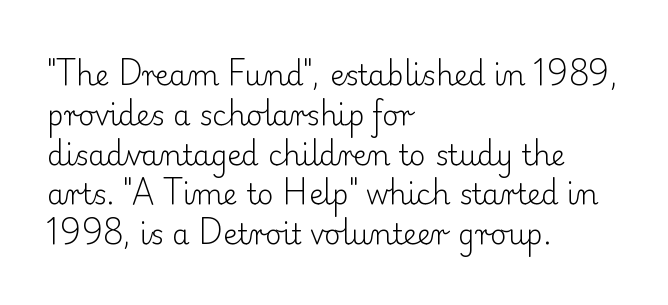
Q: Is the text bold? A: No.
Q: Is the text italic (slanted)? A: No, it is upright.
Q: Is the text underlined? A: No.
Q: How is the paragraph aligned? A: Left-aligned.
Q: Is the spacing between letters normal or unusually wide? A: Normal.
Q: Is the spacing between lines tight, normal or loose? A: Normal.
Q: Width (condensed, normal, or wide)? A: Normal.
Q: Stroke contrast? A: Low.
Q: x-height? A: Small.
Q: Monospaced? A: No.
